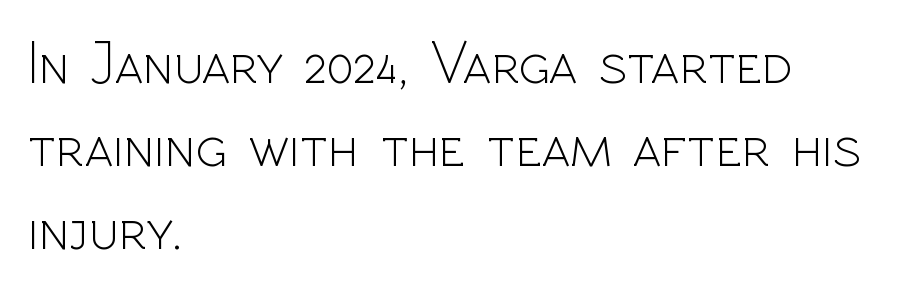
{"serif": "no", "italic": "no", "bold": "no", "weight": "light", "width": "normal", "x_height": "medium", "monospaced": "no", "underline": "no", "align": "left", "line_spacing": "normal", "line_spacing_ratio": 1.36, "letter_spacing": "normal", "letter_spacing_em": 0.0, "glyph_px": 61}
